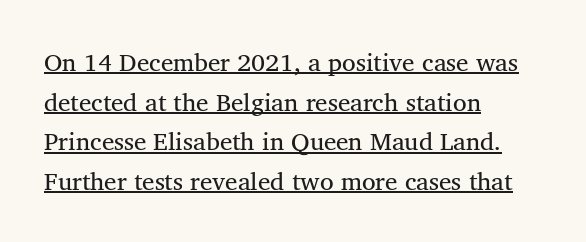
The image shows 25 px text type, upright; set left-aligned, normal line spacing (1.59x), normal letter spacing, underlined.
